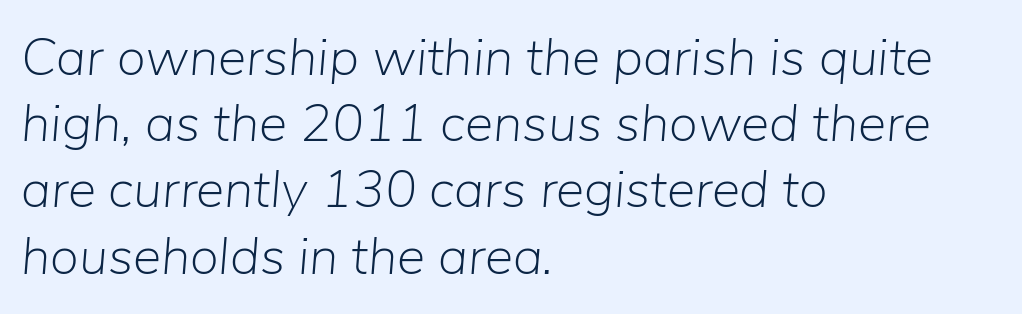
Is the type slanted? Yes — the strokes lean at a clear angle. Teacher's note: observe the even left margin — that is flush-left alignment. The rendering uses natural spacing where letterforms have individual widths. Short note: letters normally spaced.
